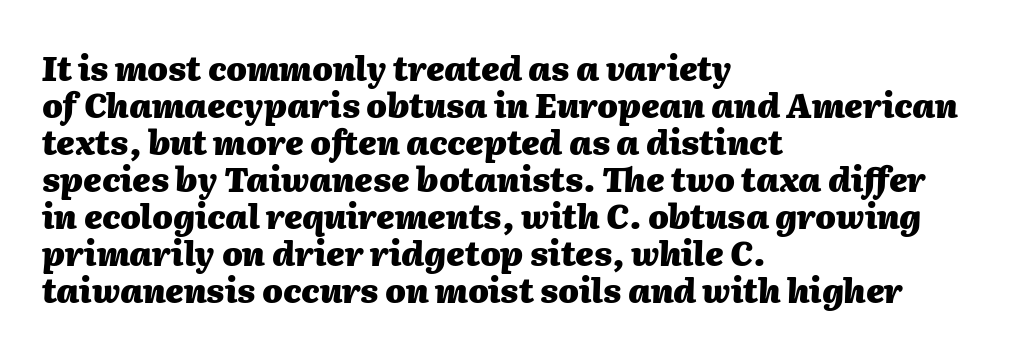
Rendered with sloped, italic letterforms. Unmarked baselines from the first word to the last. The horizontal fit of the characters is conventional and even. The passage shown stacks its lines with hardly any gap. The lines are quadded left.
